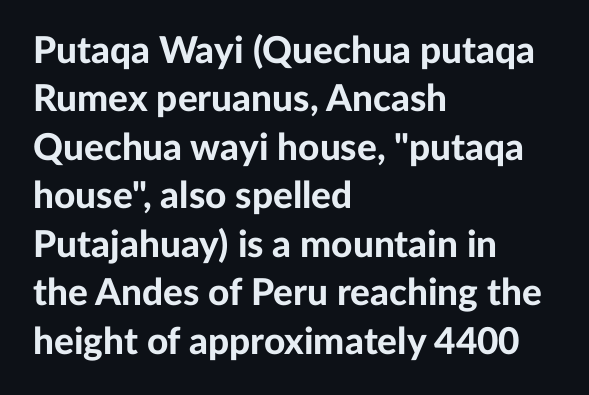
Q: Is the text bold? A: Yes.
Q: Is the text italic (slanted)? A: No, it is upright.
Q: Is the typeface a serif or a sans-serif typeface? A: Sans-serif.
Q: Is the text underlined? A: No.
Q: How is the paragraph aligned? A: Left-aligned.
Q: Is the spacing between letters normal or unusually wide? A: Normal.
Q: Is the spacing between lines tight, normal or loose? A: Normal.
Q: Width (condensed, normal, or wide)? A: Normal.
Q: Stroke contrast? A: Low.
Q: x-height? A: Medium.
Q: Monospaced? A: No.
